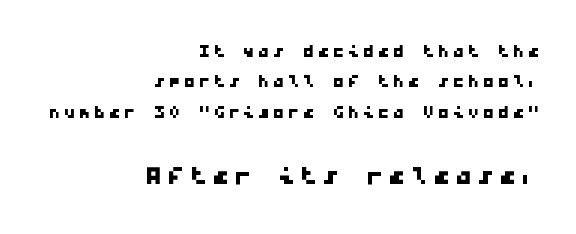
The image shows 34 px wide sans-serif type, monospaced; set right-aligned, normal line spacing (1.32x), not underlined; the second (bottom) block is 1.48x larger; low stroke contrast and a medium x-height.
